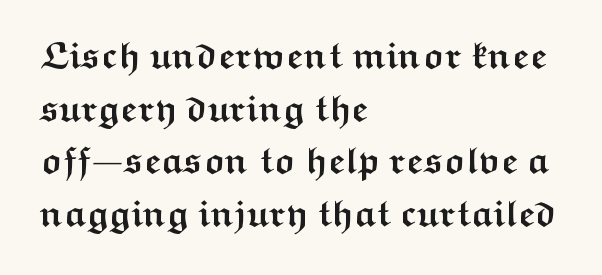
{"serif": "no", "italic": "no", "bold": "yes", "weight": "semibold", "width": "wide", "stroke_contrast": "medium", "x_height": "medium", "monospaced": "no", "underline": "no", "align": "left", "line_spacing": "normal", "line_spacing_ratio": 1.42, "letter_spacing": "normal", "letter_spacing_em": 0.0, "glyph_px": 37}
